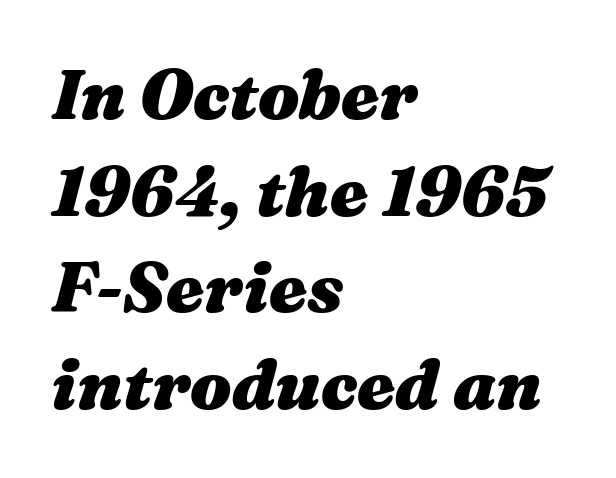
The image shows 69 px heavy, wide type, italic (leaning right); set left-aligned, normal line spacing (1.4x), normal letter spacing, not underlined; medium stroke contrast and a medium x-height.
